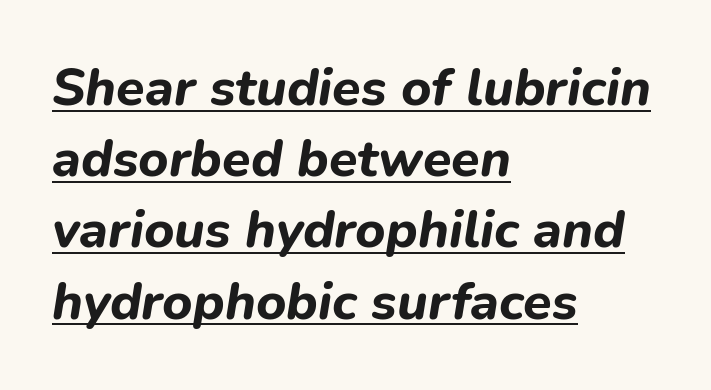
The passage shown is emphatically bold. Vertical spacing — default. The lettering is marked with a stroke running underneath it. Visually the block forms a straight wall on the left and a jagged coastline on the right.
